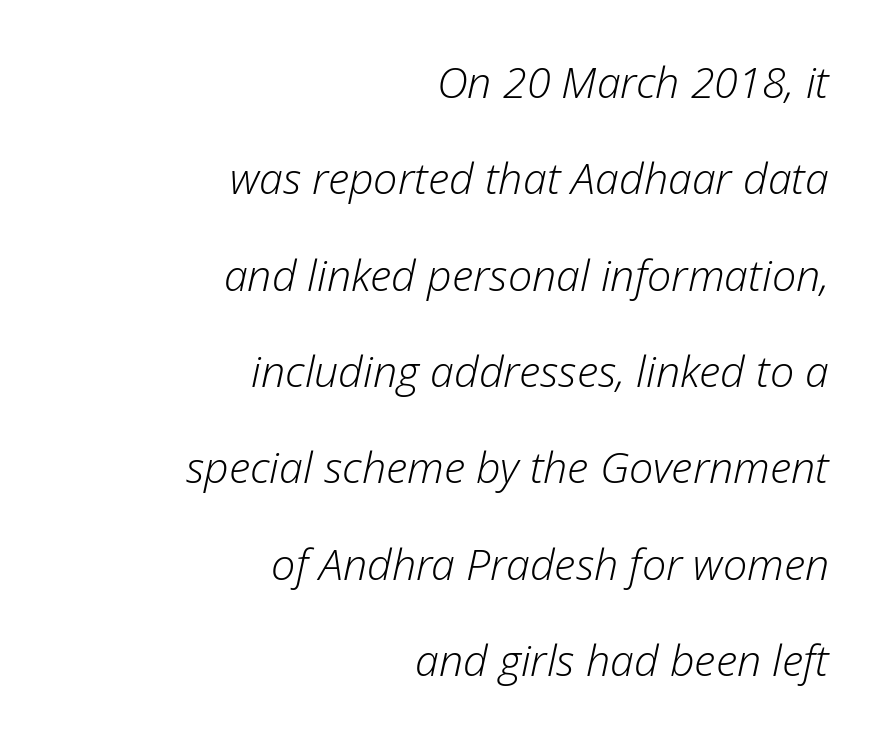
{"italic": "yes", "lean": "right", "slant_degrees": 12, "bold": "no", "weight": "light", "width": "normal", "stroke_contrast": "low", "x_height": "medium", "monospaced": "no", "underline": "no", "align": "right", "line_spacing": "loose", "line_spacing_ratio": 2.24, "letter_spacing": "normal", "letter_spacing_em": 0.0, "glyph_px": 43}
